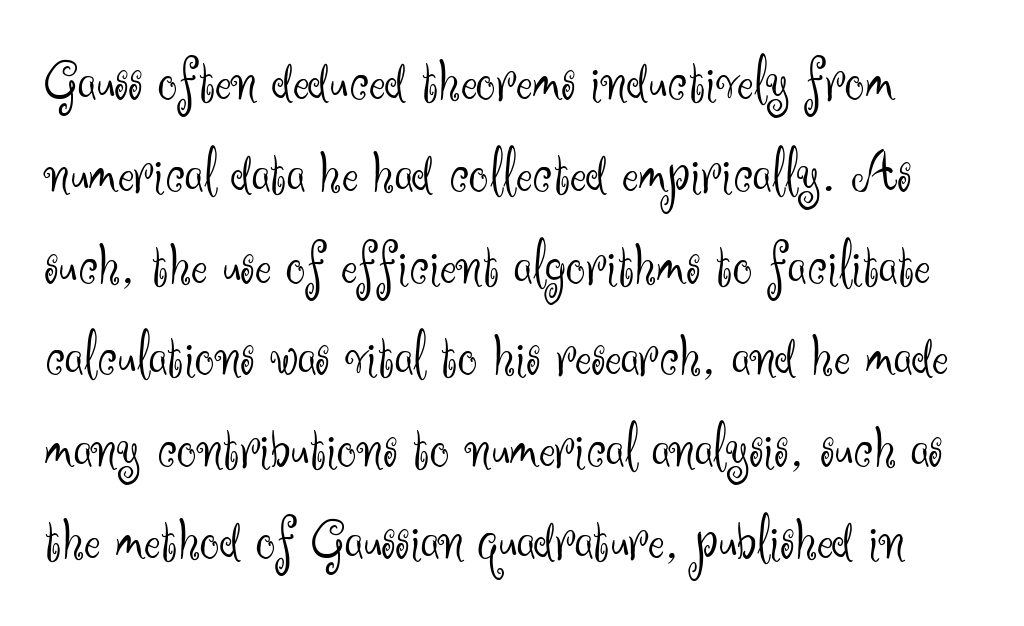
{"serif": "no", "italic": "no", "bold": "no", "weight": "light", "width": "normal", "stroke_contrast": "medium", "x_height": "small", "monospaced": "no", "underline": "no", "line_spacing": "normal", "line_spacing_ratio": 1.48, "letter_spacing": "normal", "letter_spacing_em": 0.0, "glyph_px": 62}
